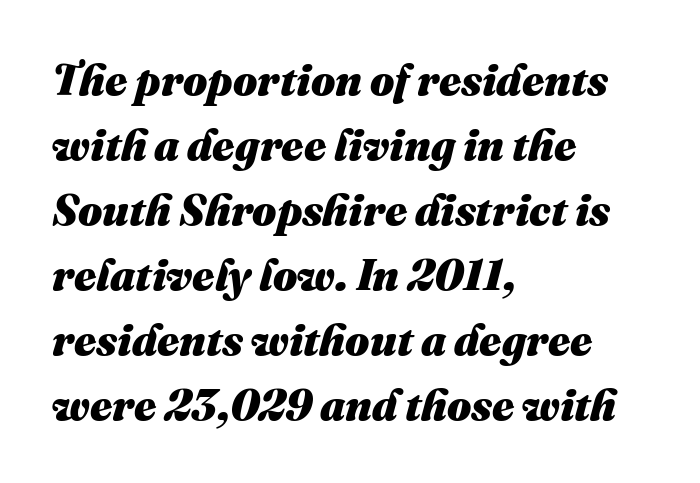
The image shows 43 px heavy type, italic (leaning right); set left-aligned, normal line spacing (1.51x), normal letter spacing, not underlined; medium stroke contrast and a medium x-height.
